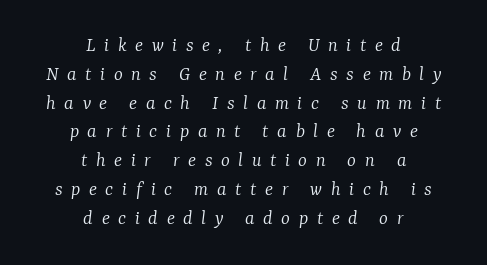
The image shows 21 px text type, italic (leaning right); set centered, normal line spacing (1.37x), unusually wide letter spacing (+0.41 em), not underlined.
